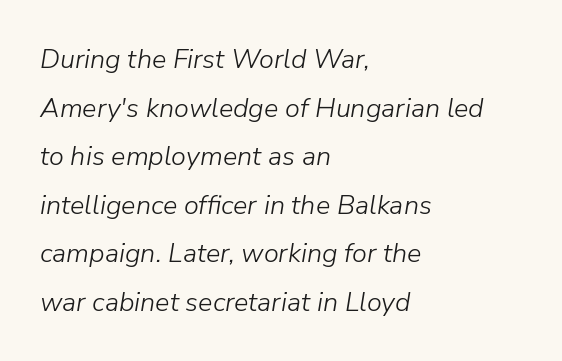
{"italic": "yes", "lean": "right", "slant_degrees": 9, "bold": "no", "underline": "no", "align": "left", "line_spacing_ratio": 1.8, "letter_spacing": "normal", "letter_spacing_em": 0.0, "glyph_px": 27}
